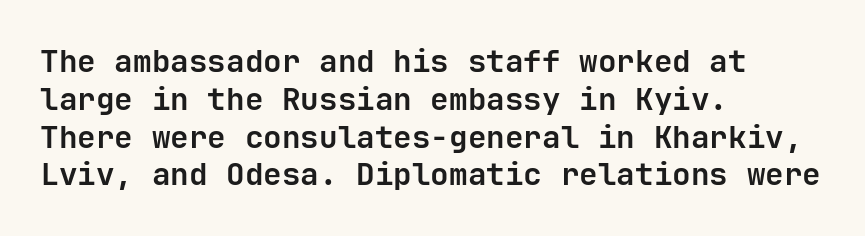
Q: Is the text bold? A: Yes.
Q: Is the text italic (slanted)? A: No, it is upright.
Q: Is the typeface a serif or a sans-serif typeface? A: Sans-serif.
Q: Is the text underlined? A: No.
Q: How is the paragraph aligned? A: Left-aligned.
Q: Is the spacing between letters normal or unusually wide? A: Normal.
Q: Width (condensed, normal, or wide)? A: Normal.
Q: Stroke contrast? A: Low.
Q: x-height? A: Medium.
Q: Monospaced? A: Yes.
